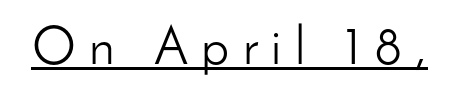
Vertical strokes here are truly vertical. These lines have a slow, spaced-out rhythm from letter to letter. This rendering features underlined lettering. Is this a fixed-width face? No — the glyphs have proportional, varying widths. Heft: none added — not bold.
